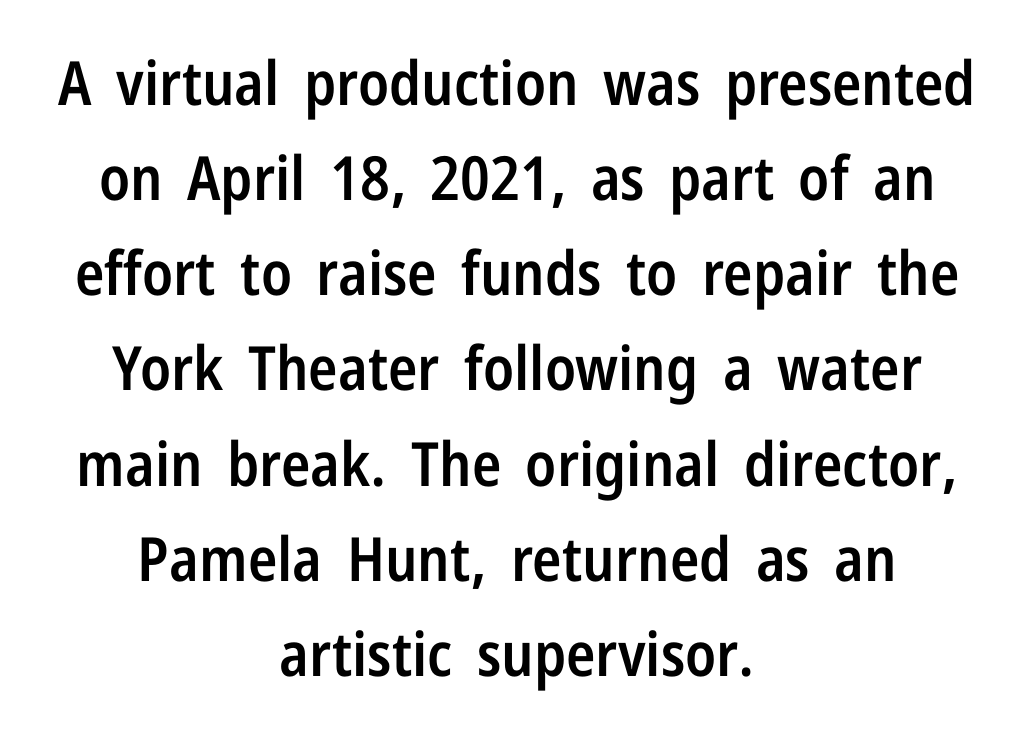
Nope, no serifs anywhere on these letters. The lines in this sample share a center point and differ in where they start and stop. Is there much room between lines? A standard amount, neither cramped nor airy. Is the type bold? Partly — it's a semibold, heavier than regular but not fully bold.
